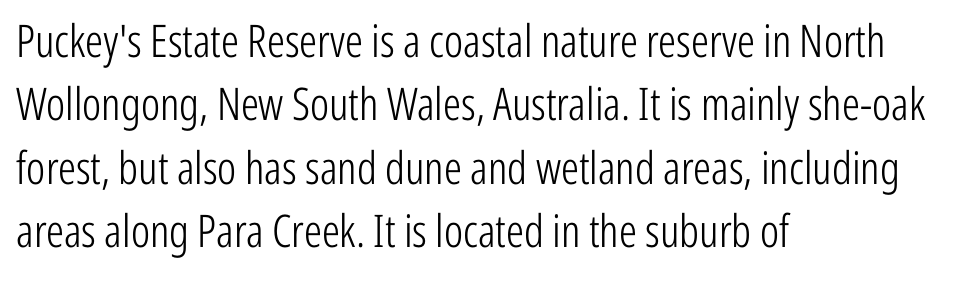
Q: Is the text bold? A: No.
Q: Is the text italic (slanted)? A: No, it is upright.
Q: Is the typeface a serif or a sans-serif typeface? A: Sans-serif.
Q: Is the text underlined? A: No.
Q: How is the paragraph aligned? A: Left-aligned.
Q: Is the spacing between letters normal or unusually wide? A: Normal.
Q: Is the spacing between lines tight, normal or loose? A: Normal.
Q: Width (condensed, normal, or wide)? A: Condensed.
Q: Stroke contrast? A: Low.
Q: x-height? A: Medium.
Q: Monospaced? A: No.
